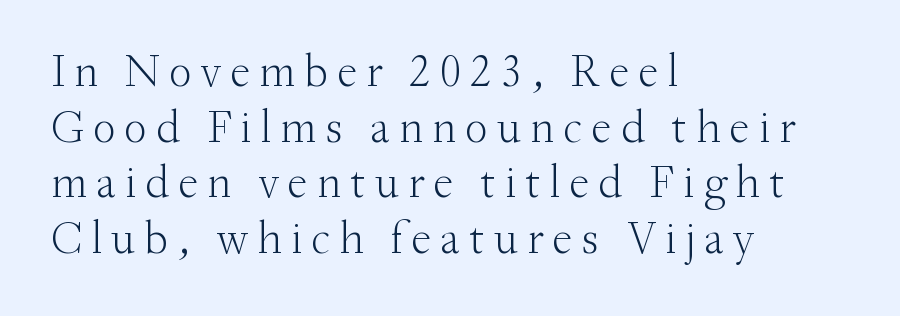
{"serif": "yes", "italic": "no", "bold": "no", "weight": "light", "width": "normal", "stroke_contrast": "medium", "x_height": "small", "monospaced": "no", "underline": "no", "align": "left", "line_spacing_ratio": 1.21, "glyph_px": 46}
